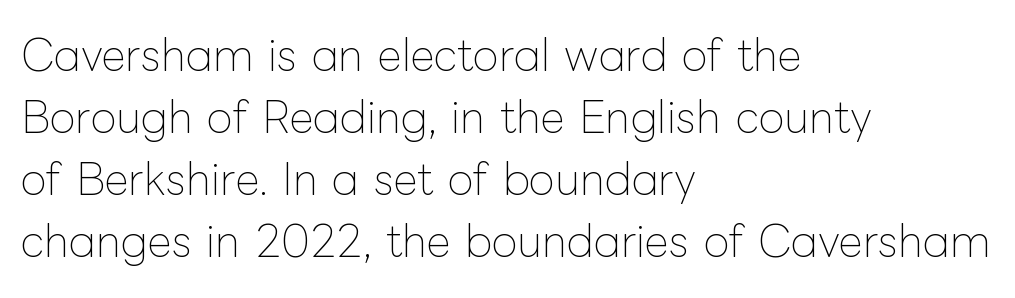
Q: Is the text bold? A: No.
Q: Is the text italic (slanted)? A: No, it is upright.
Q: Is the text underlined? A: No.
Q: How is the paragraph aligned? A: Left-aligned.
Q: Is the spacing between letters normal or unusually wide? A: Normal.
Q: Is the spacing between lines tight, normal or loose? A: Normal.
Q: Width (condensed, normal, or wide)? A: Normal.
Q: Stroke contrast? A: Low.
Q: x-height? A: Medium.
Q: Monospaced? A: No.
